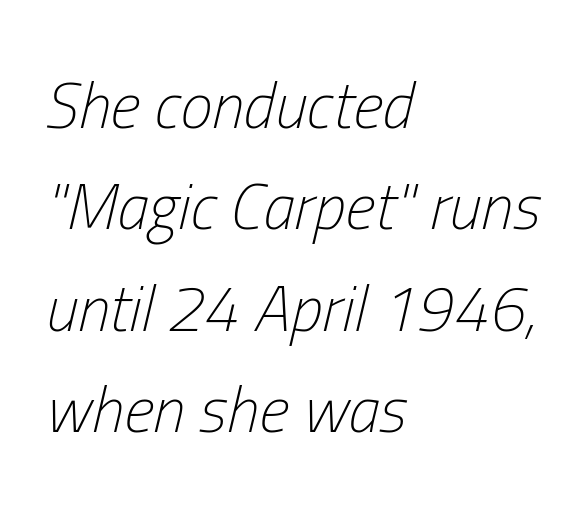
The image shows 65 px light, condensed type, italic (leaning right); set left-aligned, normal line spacing (1.56x), normal letter spacing, not underlined; low stroke contrast and a medium x-height.
